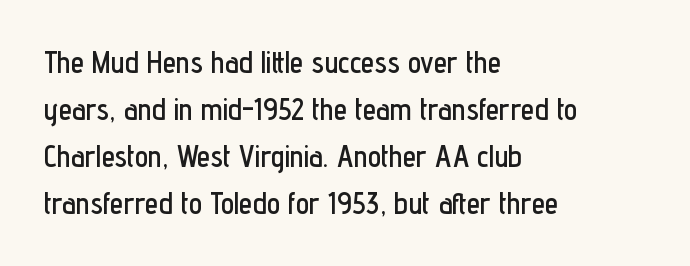
Q: Is the text italic (slanted)? A: No, it is upright.
Q: Is the typeface a serif or a sans-serif typeface? A: Sans-serif.
Q: Is the text underlined? A: No.
Q: How is the paragraph aligned? A: Left-aligned.
Q: Is the spacing between letters normal or unusually wide? A: Normal.
Q: Is the spacing between lines tight, normal or loose? A: Normal.
Q: Width (condensed, normal, or wide)? A: Condensed.
Q: Stroke contrast? A: Low.
Q: x-height? A: Medium.
Q: Monospaced? A: No.
